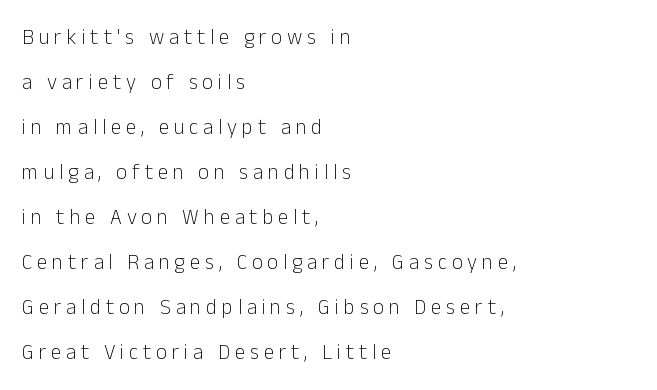
A student would call this left alignment; a typographer would say flush left, rag right. Does the lettering tilt? It doesn't — this is upright. Observe the wide spacing: letters keep a clear distance from each other. The characters are drawn with everyday or finer stroke widths.
